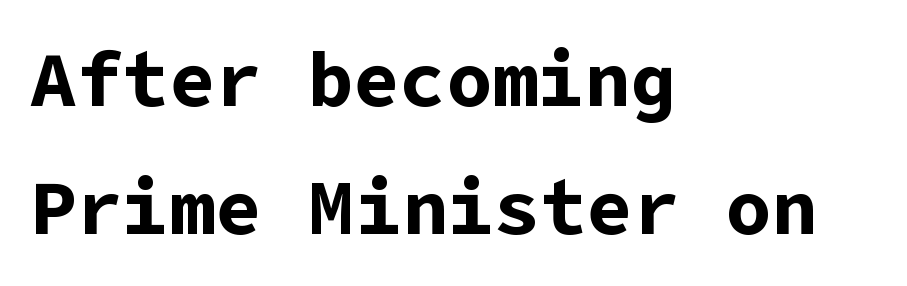
{"serif": "no", "italic": "no", "bold": "yes", "weight": "bold", "width": "normal", "stroke_contrast": "low", "x_height": "medium", "underline": "no", "align": "left", "line_spacing": "normal", "line_spacing_ratio": 1.66, "letter_spacing": "normal", "letter_spacing_em": 0.0, "glyph_px": 77}
